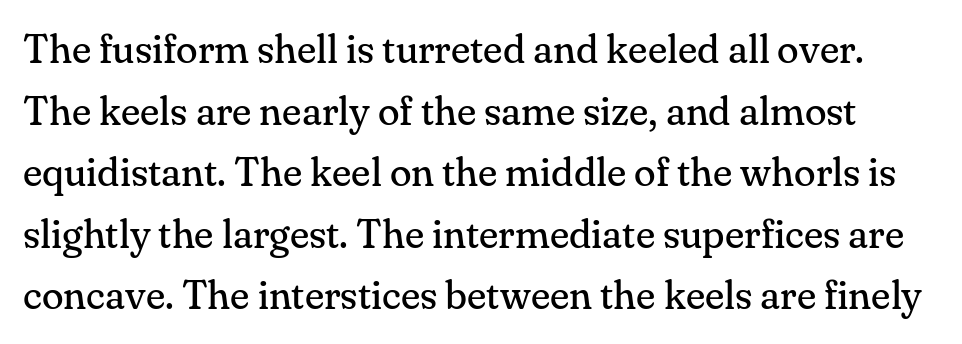
{"serif": "yes", "italic": "no", "bold": "no", "weight": "regular", "width": "normal", "stroke_contrast": "medium", "x_height": "small", "monospaced": "no", "underline": "no", "line_spacing": "normal", "line_spacing_ratio": 1.54, "letter_spacing": "normal", "letter_spacing_em": 0.0, "glyph_px": 40}
